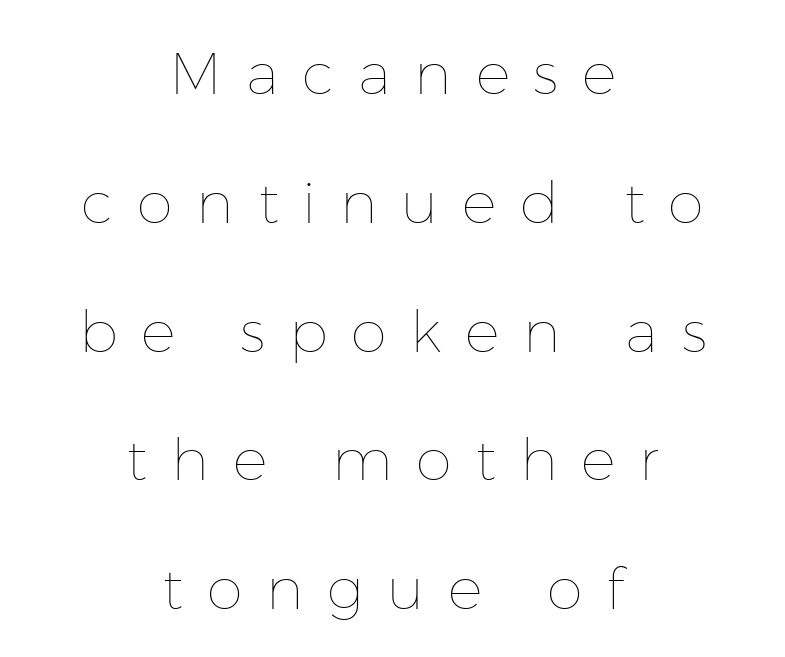
Q: Is the text bold? A: No.
Q: Is the text italic (slanted)? A: No, it is upright.
Q: Is the text underlined? A: No.
Q: How is the paragraph aligned? A: Centered.
Q: Is the spacing between letters normal or unusually wide? A: Unusually wide.
Q: Is the spacing between lines tight, normal or loose? A: Loose.
Q: Width (condensed, normal, or wide)? A: Normal.
Q: Stroke contrast? A: Low.
Q: x-height? A: Medium.
Q: Monospaced? A: No.
